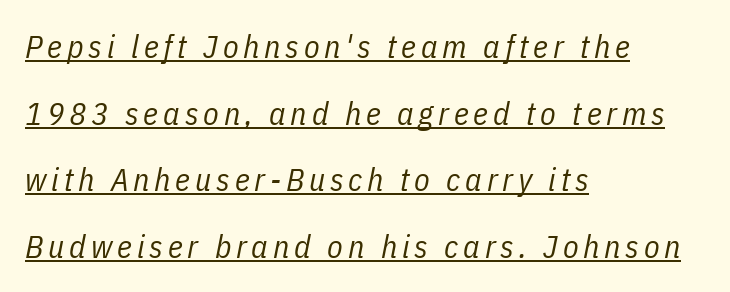
The image shows 32 px regular-weight, condensed type, italic (leaning right); set left-aligned, loose line spacing (2.08x), underlined; low stroke contrast and a medium x-height.
